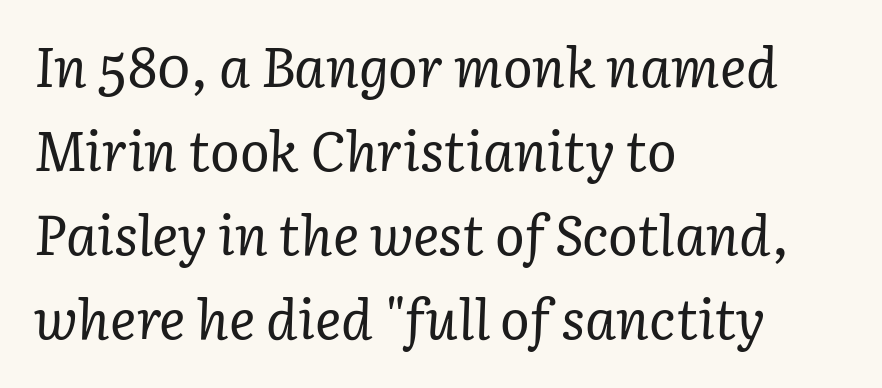
The specimen omits any rule beneath the text block's lines. The passage is arranged the way most books set body copy — flush left. Every character sits at an angle, as italics do. This sample has the flowing, uneven cadence of proportional lettering. The type family on display is of the serif kind.
